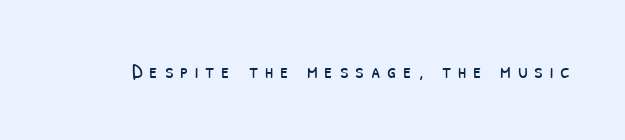
{"bold": "no", "underline": "no", "letter_spacing": "wide", "letter_spacing_em": 0.31, "glyph_px": 22}
